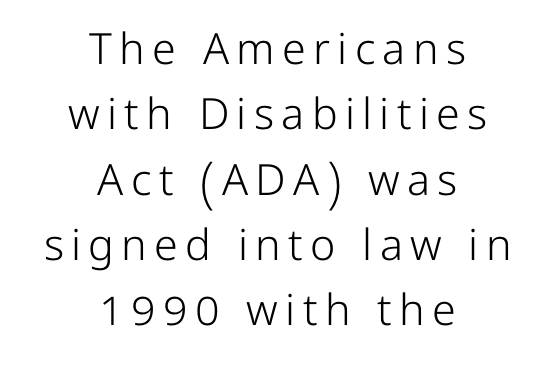
Unlike italic type, these characters show no tilt at all. This sample has the flowing, uneven cadence of proportional lettering. The strokes carry an ordinary text weight at most. Notice how the passage keeps no hard edge, just a central spine. Only glyphs here, with clear space below each row. Vertical spacing — default.
